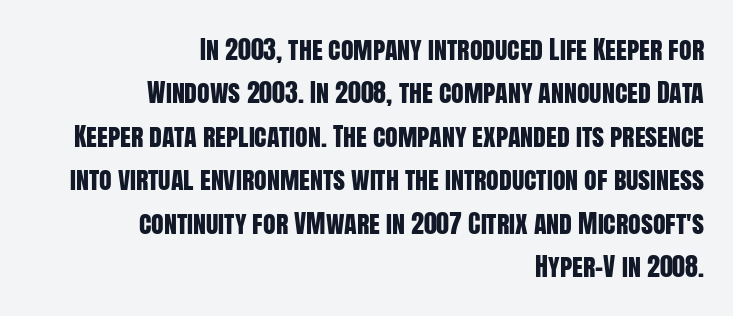
Q: Is the text italic (slanted)? A: No, it is upright.
Q: Is the text underlined? A: No.
Q: How is the paragraph aligned? A: Right-aligned.
Q: Is the spacing between letters normal or unusually wide? A: Normal.
Q: Is the spacing between lines tight, normal or loose? A: Normal.
